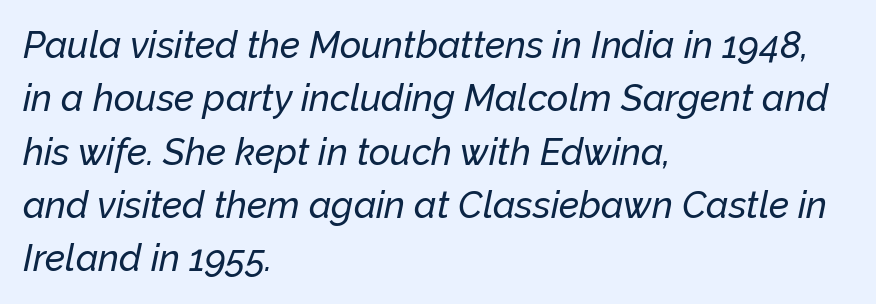
You can tell it's italic because the verticals aren't actually vertical. Reading down the column, the eye jumps a familiar distance to each next line. Tracking here is standard; glyphs follow each other at the usual distance. Layout note: lines flush left. Honestly, there is no underline to notice here at all. You could not count columns in this text — the font is proportionally spaced.
